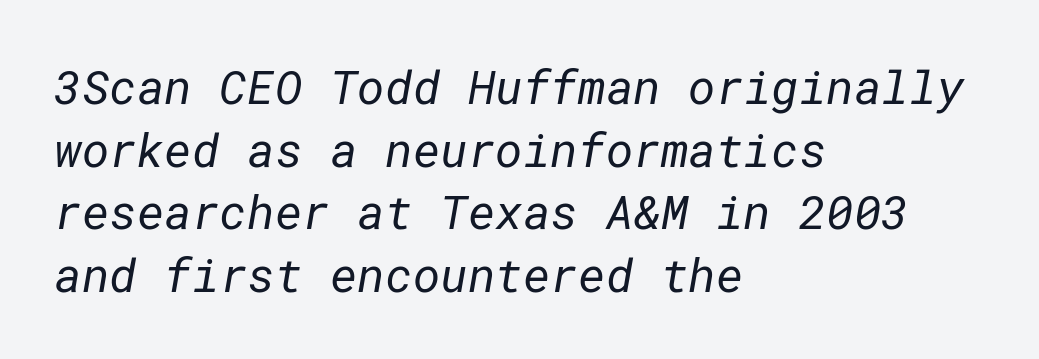
{"serif": "no", "bold": "no", "weight": "regular", "width": "normal", "stroke_contrast": "low", "x_height": "medium", "underline": "no", "align": "left", "line_spacing": "normal", "line_spacing_ratio": 1.33, "letter_spacing": "normal", "letter_spacing_em": 0.0, "glyph_px": 47}
